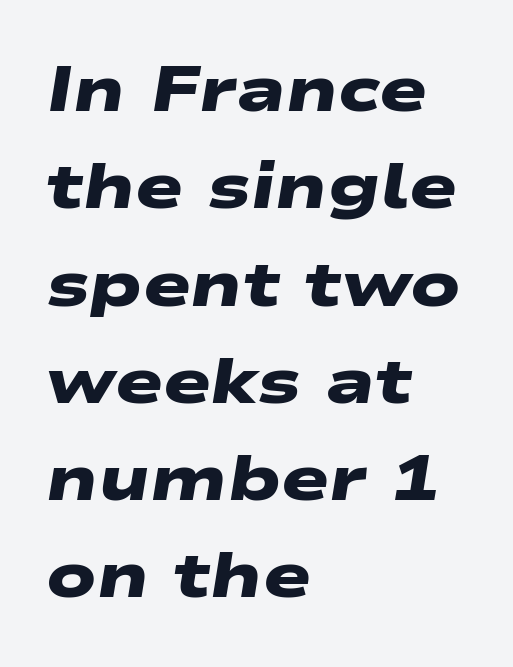
The image shows 64 px heavy, wide sans-serif type; set left-aligned, normal line spacing (1.52x), normal letter spacing, not underlined; low stroke contrast and a medium x-height.
